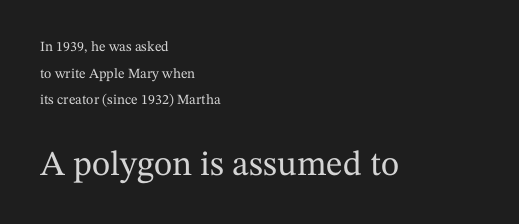
Q: Is the text italic (slanted)? A: No, it is upright.
Q: Is the typeface a serif or a sans-serif typeface? A: Serif.
Q: Is the text underlined? A: No.
Q: How is the paragraph aligned? A: Left-aligned.
Q: Is the spacing between letters normal or unusually wide? A: Normal.
Q: Is the spacing between lines tight, normal or loose? A: Loose.
Q: Which block of text is set in a larger size, the first (top) or the second (bottom)? A: The second (bottom) one.
Q: Width (condensed, normal, or wide)? A: Normal.
Q: Stroke contrast? A: Medium.
Q: x-height? A: Medium.
Q: Monospaced? A: No.
